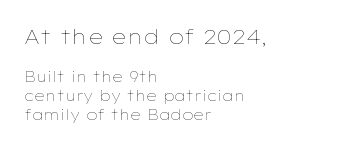
Tracking value appears to be zero — textbook default spacing. The first block has been scaled up relative to the second. This sample is left-justified, so line endings fall wherever the words run out. The typesetting does not lean heavy: it is not bold. Notice how the stems are strictly vertical — no italics here. Quick note: interline space is typical.
